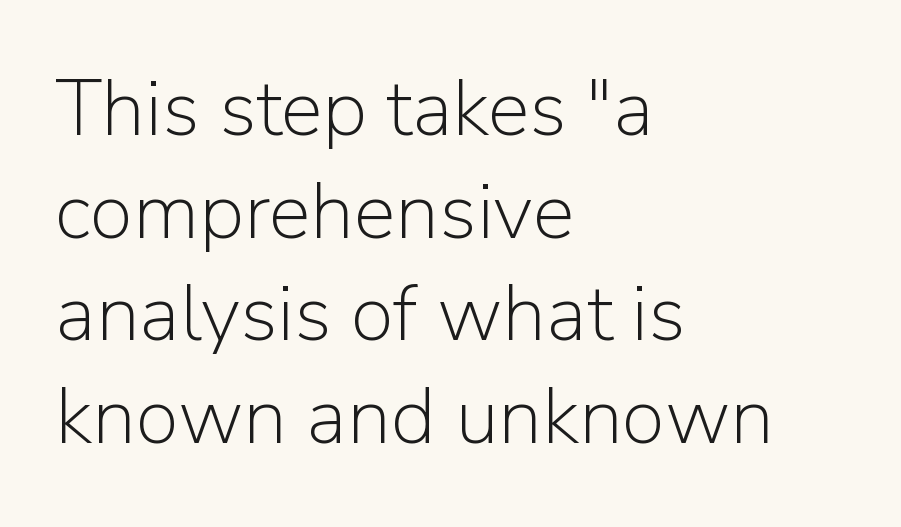
Do the letters lean? They stand straight. The area under the type is left untouched. Varying glyph widths throughout — classic text-font behaviour. Stems here are at most as thick as an everyday book face. The passage shown is typeset with a sans-serif family. Caption: multi-line text, flush left, ragged right.
